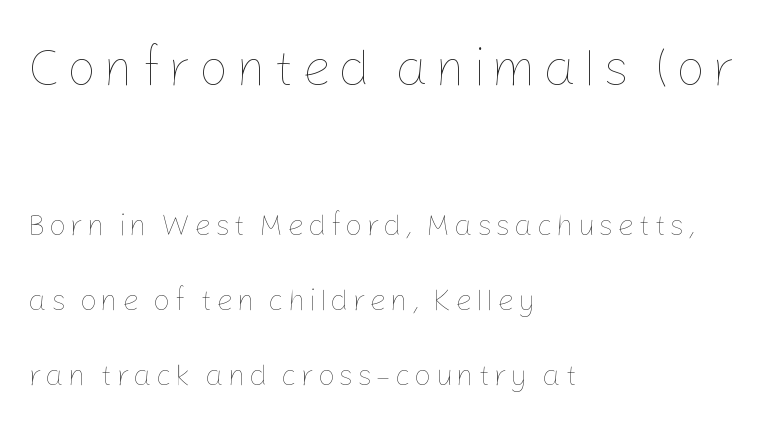
The image shows 53 px thin type, upright; set left-aligned, loose line spacing (2.49x), not underlined; the first (top) block is 1.77x larger; low stroke contrast and a medium x-height.
